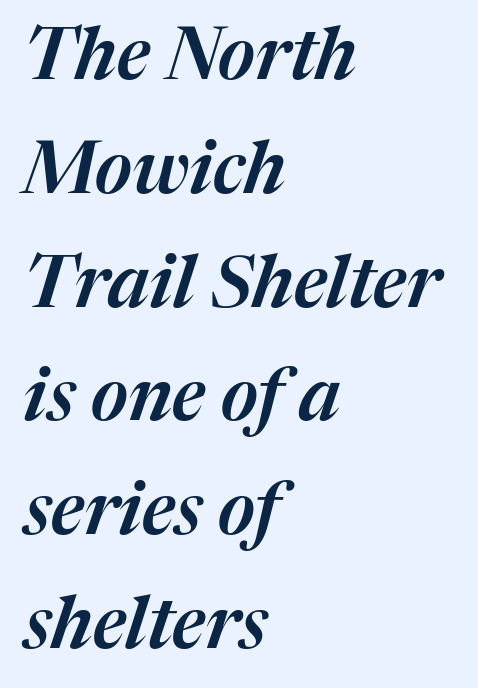
{"italic": "yes", "lean": "right", "slant_degrees": 17, "width": "normal", "stroke_contrast": "medium", "x_height": "medium", "monospaced": "no", "underline": "no", "align": "left", "line_spacing": "normal", "line_spacing_ratio": 1.58, "letter_spacing": "normal", "letter_spacing_em": 0.0, "glyph_px": 72}
